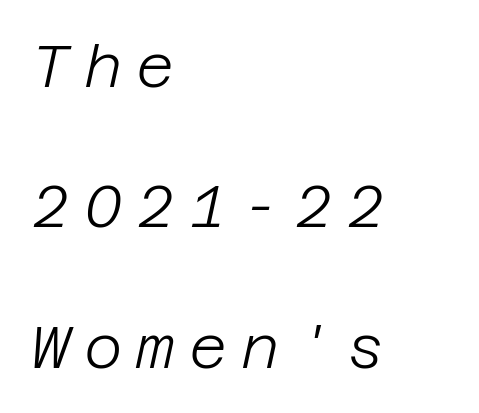
Q: Is the text bold? A: No.
Q: Is the text italic (slanted)? A: Yes, it leans right by about 12 degrees.
Q: Is the text underlined? A: No.
Q: How is the paragraph aligned? A: Left-aligned.
Q: Is the spacing between letters normal or unusually wide? A: Unusually wide.
Q: Is the spacing between lines tight, normal or loose? A: Loose.
Q: Width (condensed, normal, or wide)? A: Normal.
Q: Stroke contrast? A: Low.
Q: x-height? A: Large.
